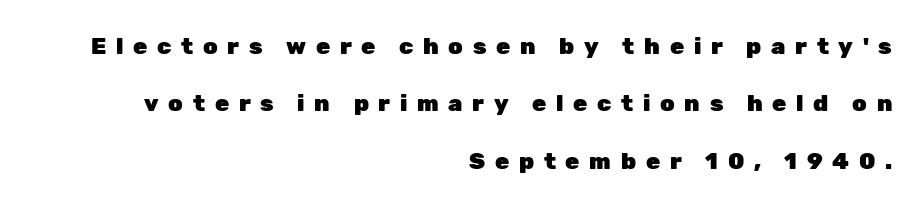
{"italic": "no", "bold": "yes", "underline": "no", "align": "right", "line_spacing": "loose", "line_spacing_ratio": 2.49, "letter_spacing": "wide", "letter_spacing_em": 0.42, "glyph_px": 23}
